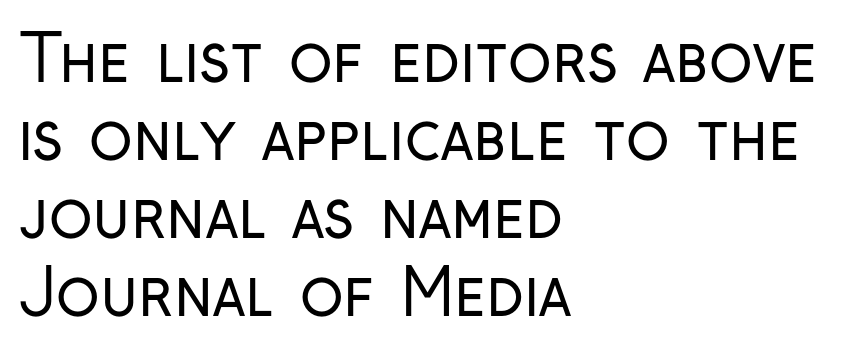
{"serif": "no", "italic": "no", "bold": "no", "weight": "regular", "width": "condensed", "stroke_contrast": "low", "x_height": "medium", "monospaced": "no", "underline": "no", "align": "left", "line_spacing_ratio": 1.22, "letter_spacing": "normal", "letter_spacing_em": 0.0, "glyph_px": 64}
